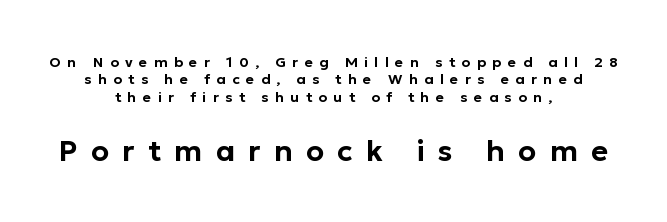
{"serif": "no", "italic": "no", "width": "normal", "stroke_contrast": "low", "x_height": "medium", "monospaced": "no", "underline": "no", "align": "center", "line_spacing": "normal", "line_spacing_ratio": 1.25, "letter_spacing": "wide", "letter_spacing_em": 0.46, "larger_block": "second", "size_ratio": 2.07, "glyph_px": 29}
